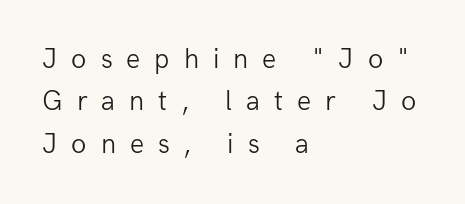
Q: Is the text bold? A: No.
Q: Is the text italic (slanted)? A: No, it is upright.
Q: Is the typeface a serif or a sans-serif typeface? A: Sans-serif.
Q: Is the text underlined? A: No.
Q: How is the paragraph aligned? A: Left-aligned.
Q: Is the spacing between letters normal or unusually wide? A: Unusually wide.
Q: Is the spacing between lines tight, normal or loose? A: Normal.
Q: Width (condensed, normal, or wide)? A: Normal.
Q: Stroke contrast? A: Low.
Q: x-height? A: Medium.
Q: Monospaced? A: No.
